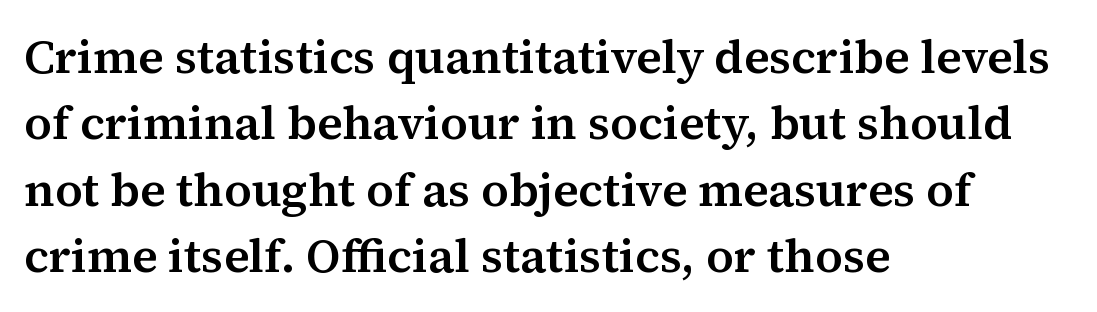
The image shows 47 px serif type, upright; set left-aligned, normal line spacing (1.41x), normal letter spacing, not underlined; medium stroke contrast and a medium x-height.
